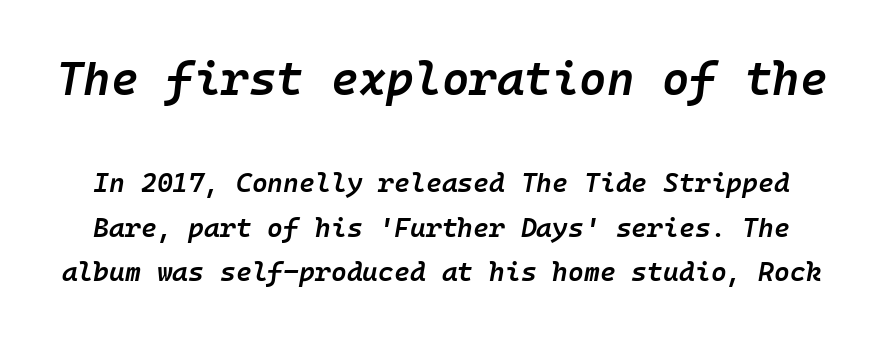
The image shows 47 px semibold type, italic (leaning right); set normal line spacing (1.65x), normal letter spacing, not underlined; the first (top) block is 1.74x larger; low stroke contrast and a medium x-height.
